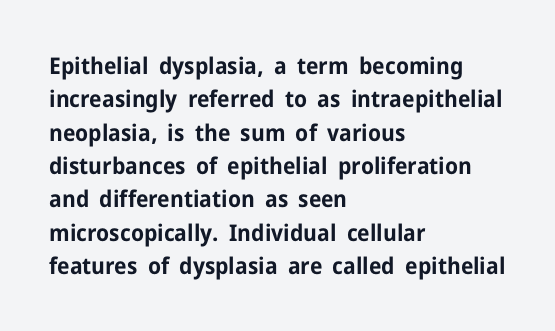
{"italic": "no", "bold": "yes", "underline": "no", "align": "left", "line_spacing": "normal", "line_spacing_ratio": 1.45, "letter_spacing": "normal", "letter_spacing_em": 0.0, "glyph_px": 23}
